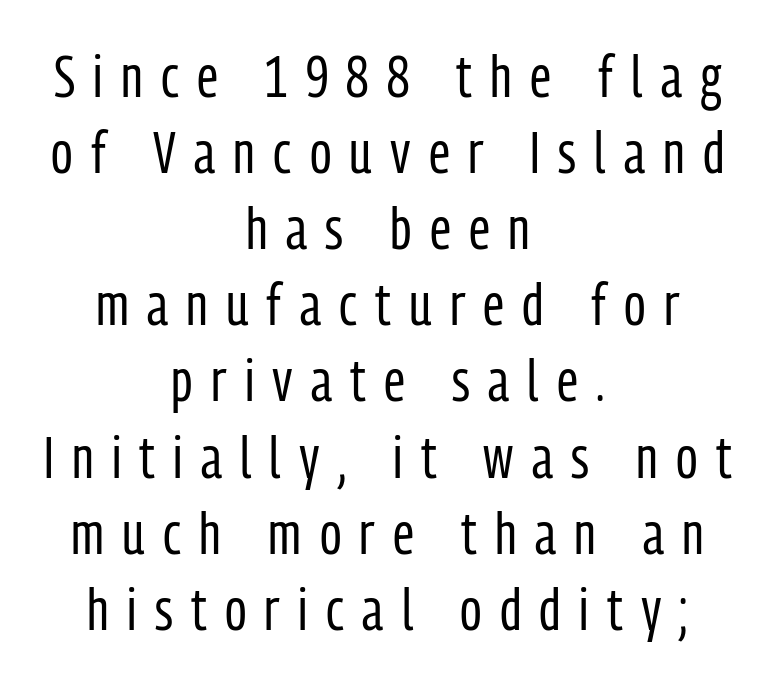
The image shows 59 px regular-weight, condensed sans-serif type, upright; set centered, normal line spacing (1.29x), unusually wide letter spacing (+0.31 em), not underlined; low stroke contrast and a medium x-height.
